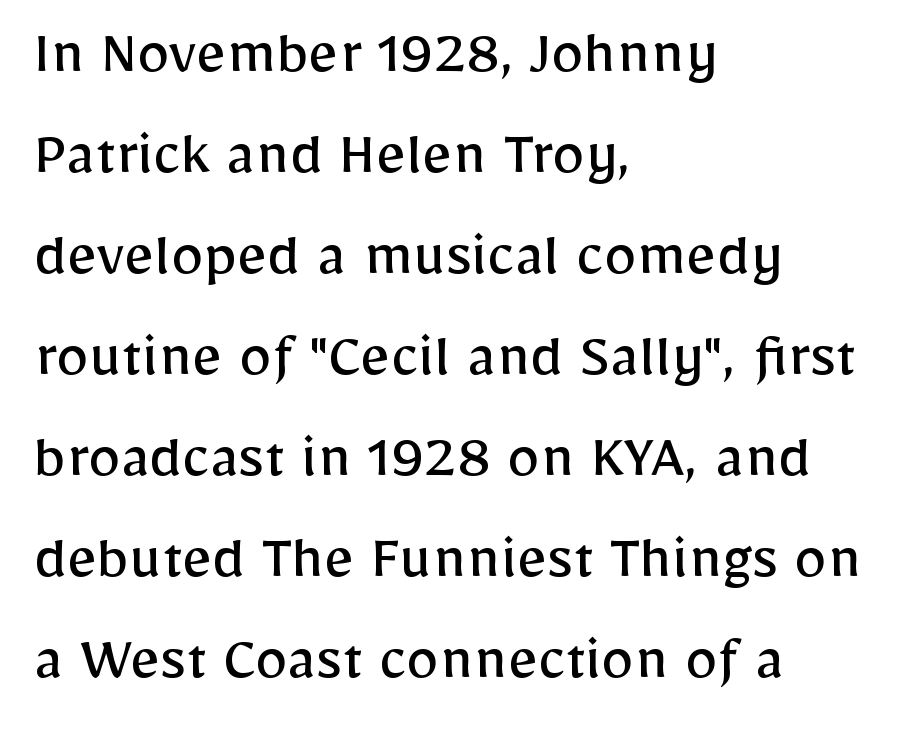
{"serif": "no", "italic": "no", "bold": "no", "weight": "regular", "width": "normal", "stroke_contrast": "low", "x_height": "medium", "monospaced": "no", "underline": "no", "align": "left", "line_spacing": "normal", "line_spacing_ratio": 1.53, "letter_spacing": "normal", "letter_spacing_em": 0.0, "glyph_px": 66}
